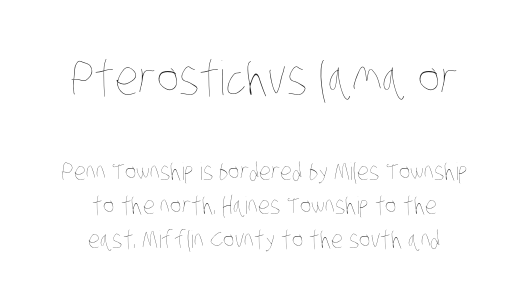
{"bold": "no", "weight": "thin", "width": "condensed", "stroke_contrast": "low", "x_height": "large", "monospaced": "no", "underline": "no", "align": "center", "line_spacing": "normal", "line_spacing_ratio": 1.42, "letter_spacing": "normal", "letter_spacing_em": 0.0, "larger_block": "first", "size_ratio": 1.96, "glyph_px": 47}
